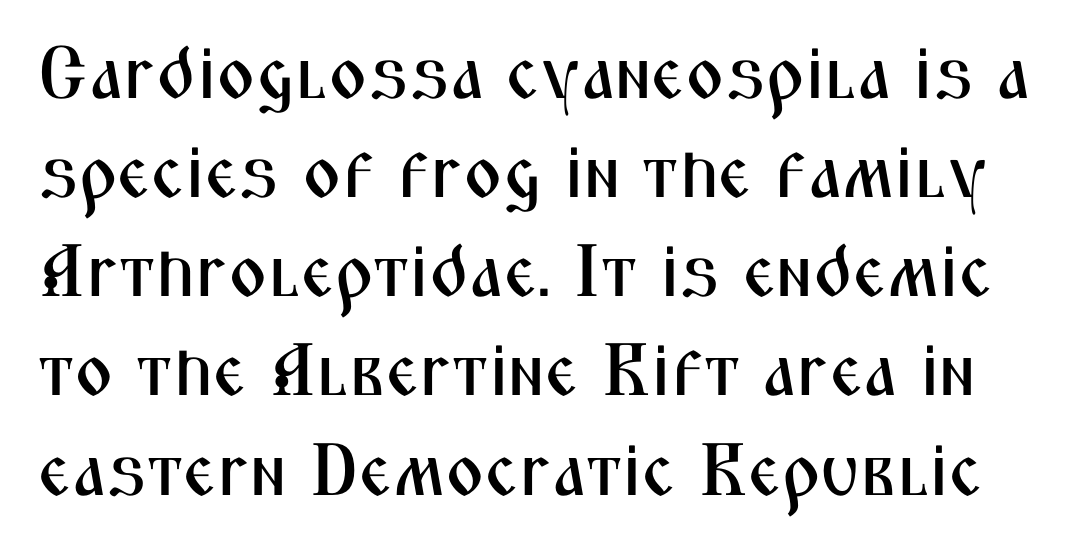
The image shows 74 px condensed sans-serif type, upright; set normal line spacing (1.34x), normal letter spacing, not underlined; medium stroke contrast and a medium x-height.
